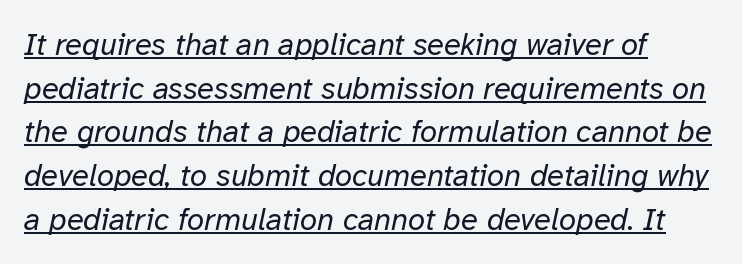
Q: Is the text bold? A: No.
Q: Is the text italic (slanted)? A: Yes, it leans right by about 12 degrees.
Q: Is the text underlined? A: Yes.
Q: How is the paragraph aligned? A: Left-aligned.
Q: Is the spacing between letters normal or unusually wide? A: Normal.
Q: Is the spacing between lines tight, normal or loose? A: Normal.
Q: Width (condensed, normal, or wide)? A: Normal.
Q: Stroke contrast? A: Low.
Q: x-height? A: Medium.
Q: Monospaced? A: No.
